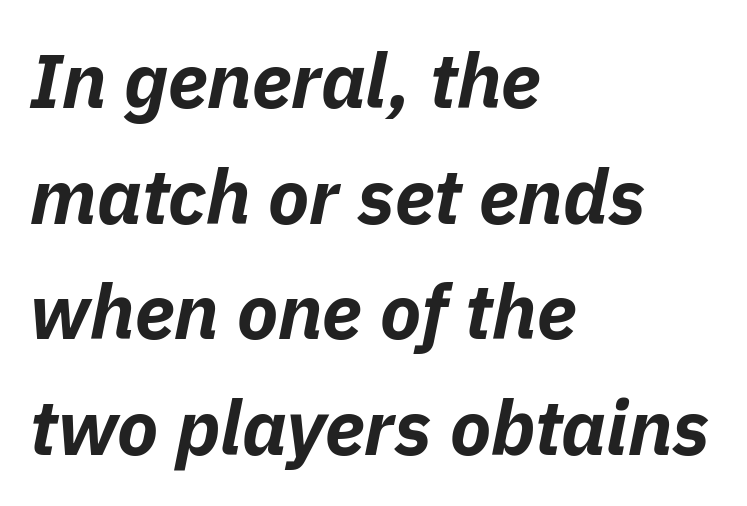
In terms of weight, the rendering is a true, heavy bold. Teacher's note: observe the even left margin — that is flush-left alignment. Notice how the stems are inclined rather than vertical — that's the hallmark of italics. Any mark beneath the type? The region is blank. The rows are spaced the way most documents space them.
